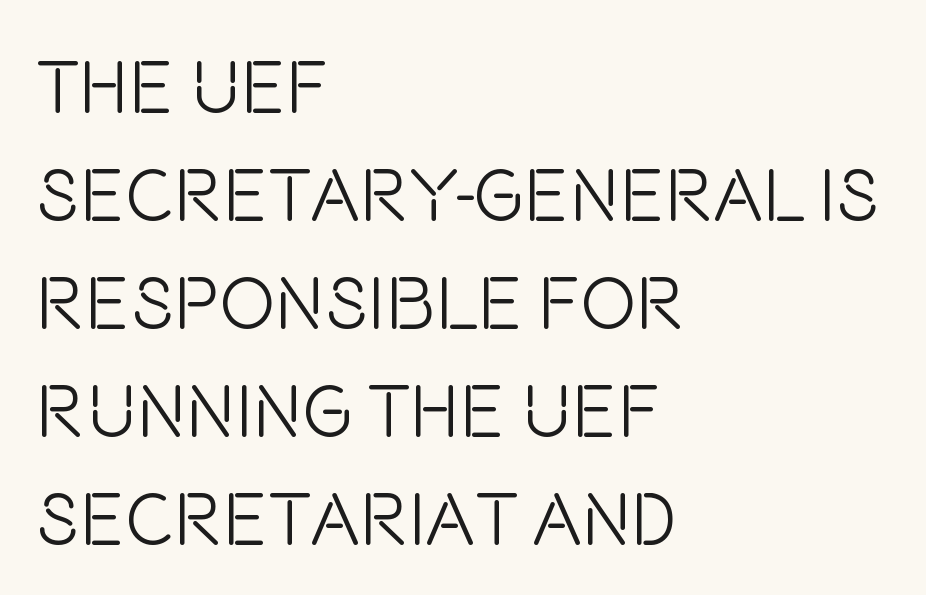
{"serif": "no", "italic": "no", "bold": "no", "weight": "light", "width": "condensed", "stroke_contrast": "low", "x_height": "large", "monospaced": "no", "underline": "no", "align": "left", "line_spacing": "normal", "line_spacing_ratio": 1.44, "letter_spacing": "normal", "letter_spacing_em": 0.0, "glyph_px": 75}
